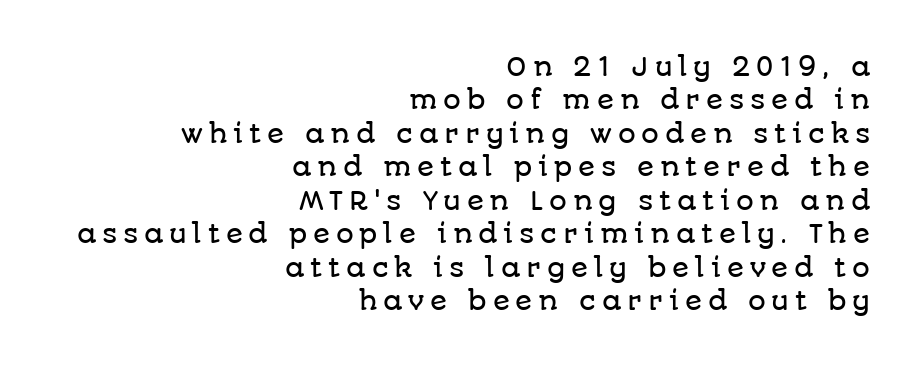
Q: Is the text italic (slanted)? A: No, it is upright.
Q: Is the text underlined? A: No.
Q: How is the paragraph aligned? A: Right-aligned.
Q: Is the spacing between letters normal or unusually wide? A: Unusually wide.
Q: Is the spacing between lines tight, normal or loose? A: Normal.
